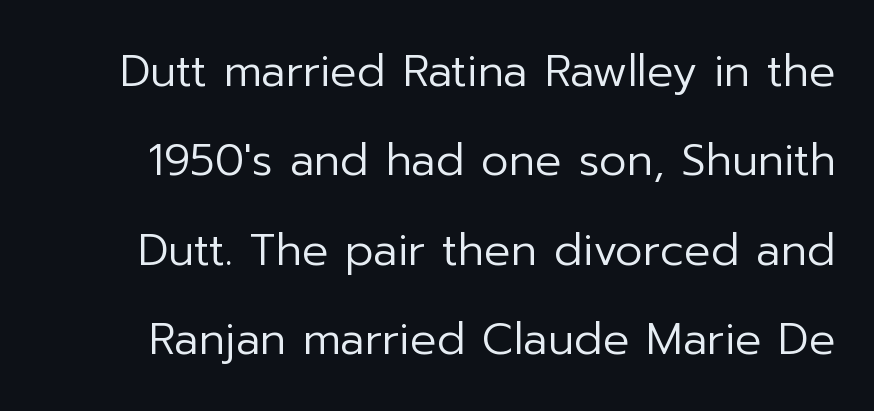
{"serif": "no", "italic": "no", "bold": "no", "weight": "regular", "width": "normal", "stroke_contrast": "low", "x_height": "medium", "monospaced": "no", "underline": "no", "line_spacing": "loose", "line_spacing_ratio": 2.03, "letter_spacing": "normal", "letter_spacing_em": 0.0, "glyph_px": 44}
